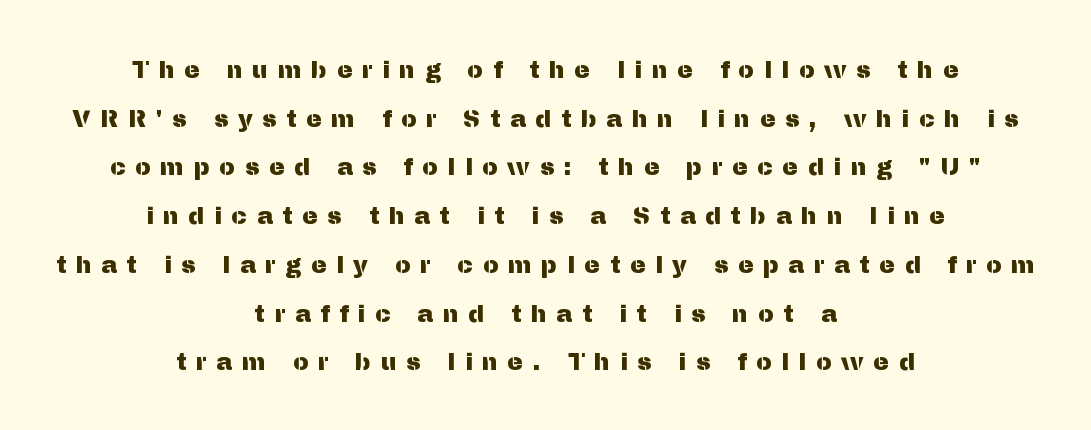
Caption: expanded tracking, letters set apart. Rows of type keep a wide berth in the vertical direction. A clean baseline with only descenders dipping below it. Both edges are ragged and mirror each other, which tells us the setting is centered. The font's upright variant was chosen for this text.
